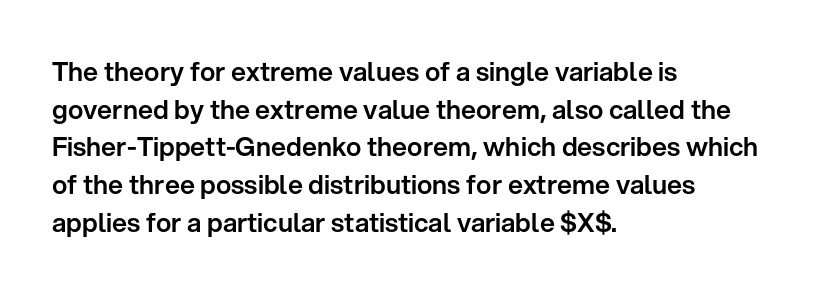
The image shows 26 px text type, upright; set left-aligned, normal line spacing (1.45x), normal letter spacing, not underlined.
